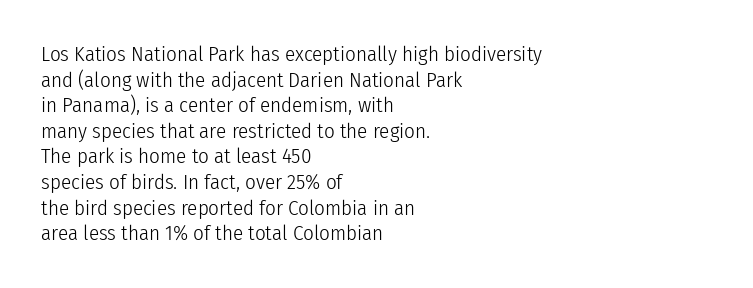
Q: Is the text bold? A: No.
Q: Is the text italic (slanted)? A: No, it is upright.
Q: Is the text underlined? A: No.
Q: How is the paragraph aligned? A: Left-aligned.
Q: Is the spacing between letters normal or unusually wide? A: Normal.
